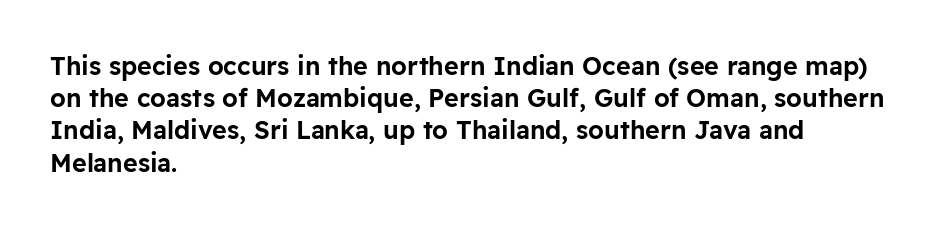
No italicization has been applied; the sample stays upright. This sample uses plain, unmodified letter spacing. Decoration check: the copy has no underline. The typesetter chose a ragged-right arrangement here. Interline gaps are of average width in this sample.
